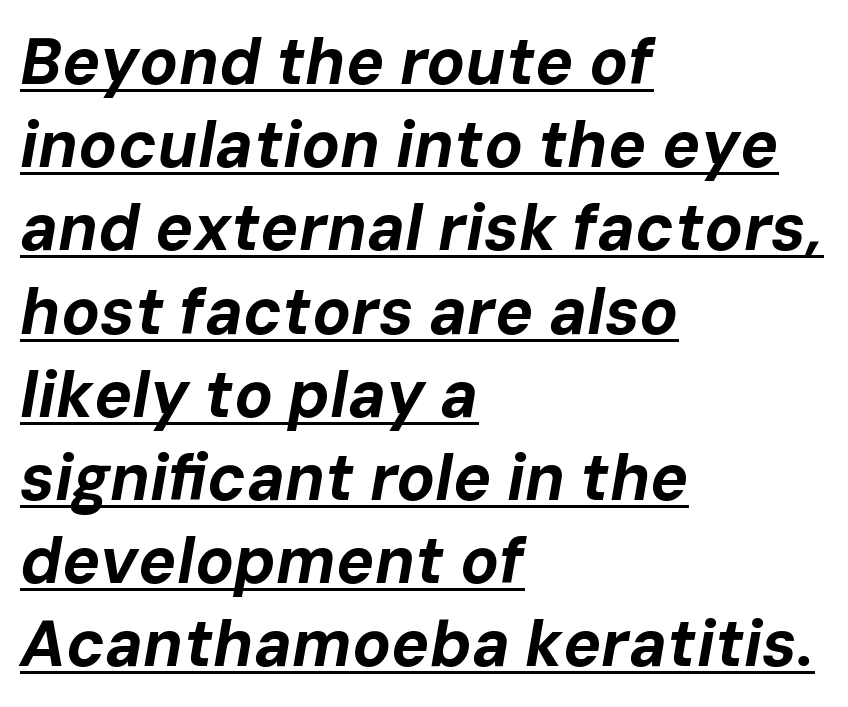
The compositor pushed each line to the left boundary. Words appear dense and cohesive because spacing is normal. The typography opts for an oblique posture over an upright one. The sample's only ornament is a line tracing under the words.
